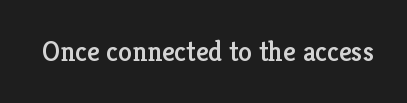
The image shows 28 px serif type, upright; set normal letter spacing, not underlined; low stroke contrast and a medium x-height.
